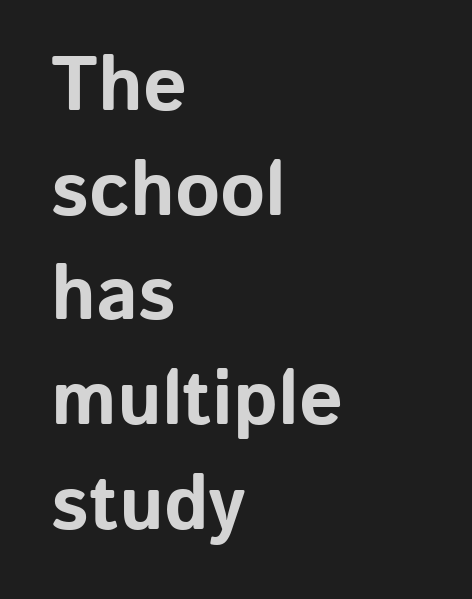
Spacing verdict: proportional, widths tailored to each character. The tracking reads as untouched default to a designer's eye. Is the type bold? Yes — the strokes are clearly thick and heavy. This rendering features lettering with no underline.
